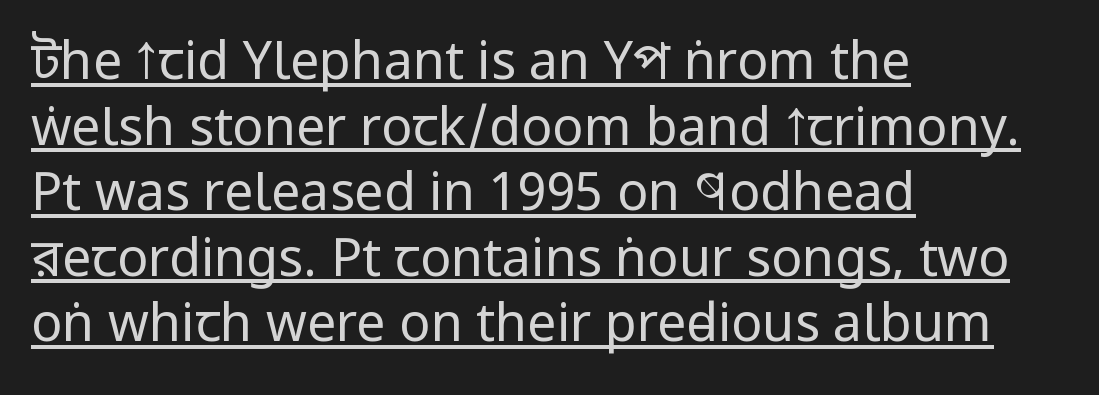
The image shows 52 px regular-weight, condensed sans-serif type, upright; set left-aligned, normal line spacing (1.26x), normal letter spacing, underlined; low stroke contrast and a large x-height.
